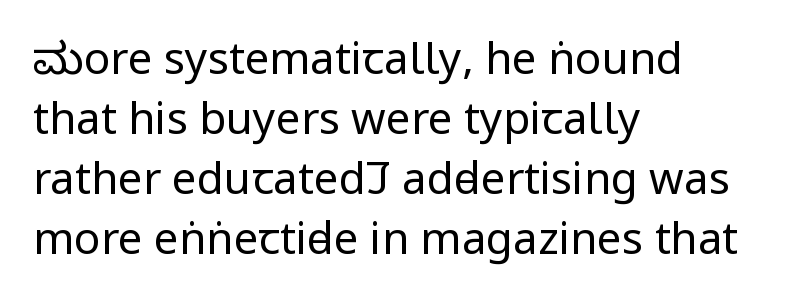
{"serif": "no", "italic": "no", "bold": "no", "weight": "regular", "width": "condensed", "stroke_contrast": "low", "underline": "no", "align": "left", "line_spacing": "normal", "line_spacing_ratio": 1.36, "letter_spacing": "normal", "letter_spacing_em": 0.0, "glyph_px": 44}
